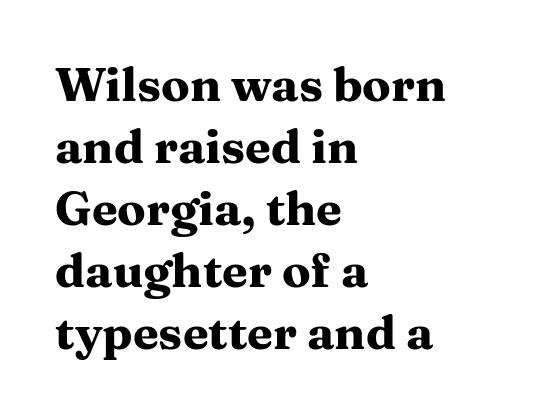
{"serif": "yes", "italic": "no", "bold": "yes", "weight": "heavy", "width": "wide", "stroke_contrast": "medium", "x_height": "medium", "monospaced": "no", "underline": "no", "align": "left", "line_spacing": "normal", "line_spacing_ratio": 1.32, "letter_spacing": "normal", "letter_spacing_em": 0.0, "glyph_px": 47}
